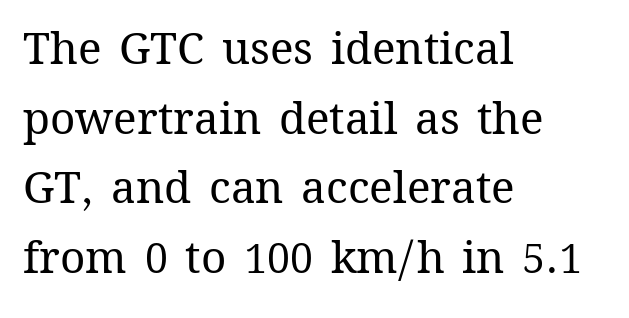
The image shows 44 px regular-weight type, upright; set left-aligned, normal line spacing (1.58x), normal letter spacing, not underlined; medium stroke contrast and a medium x-height.
